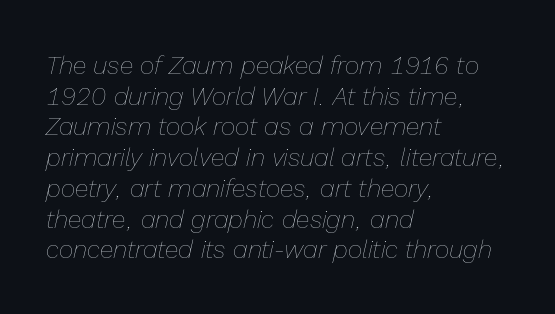
Q: Is the text bold? A: No.
Q: Is the text italic (slanted)? A: Yes, it leans right by about 13 degrees.
Q: Is the text underlined? A: No.
Q: How is the paragraph aligned? A: Left-aligned.
Q: Is the spacing between letters normal or unusually wide? A: Normal.
